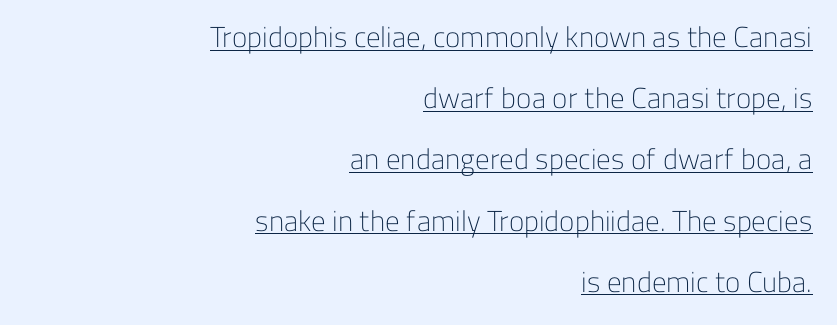
The image shows 29 px light sans-serif type, upright; set right-aligned, loose line spacing (2.11x), normal letter spacing, underlined; low stroke contrast and a medium x-height.
